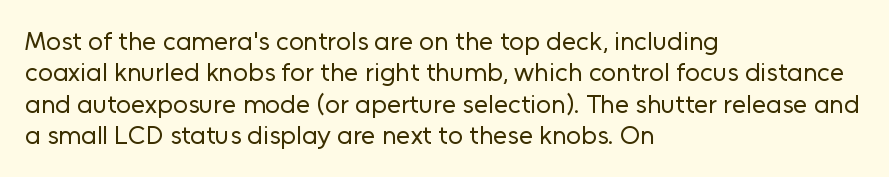
The image shows 26 px text type, upright; set left-aligned, line spacing 1.21x, normal letter spacing, not underlined.
